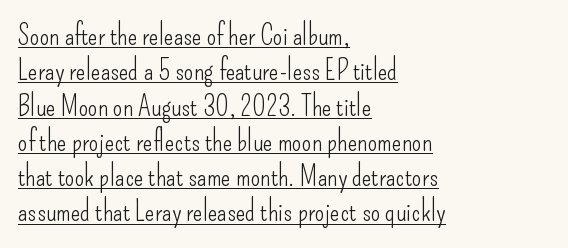
The typesetter has applied underlining to the passage shown. Horizontal alignment here is leftward, the default for most running prose. If you drew a line through each stem, it would be perfectly vertical. The characters display no serif detailing; their extremities are plain.
